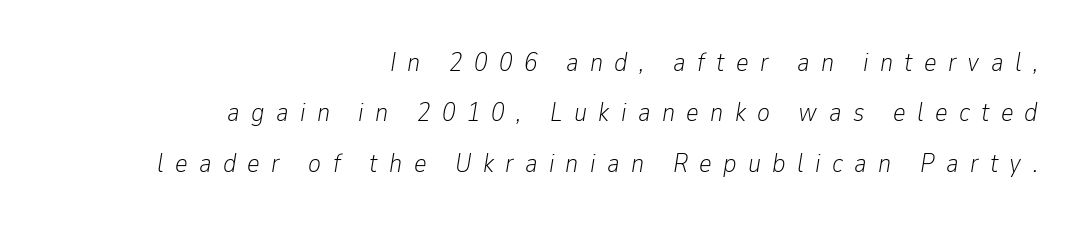
Q: Is the text bold? A: No.
Q: Is the text italic (slanted)? A: Yes, it leans right by about 9 degrees.
Q: Is the text underlined? A: No.
Q: How is the paragraph aligned? A: Right-aligned.
Q: Is the spacing between letters normal or unusually wide? A: Unusually wide.
